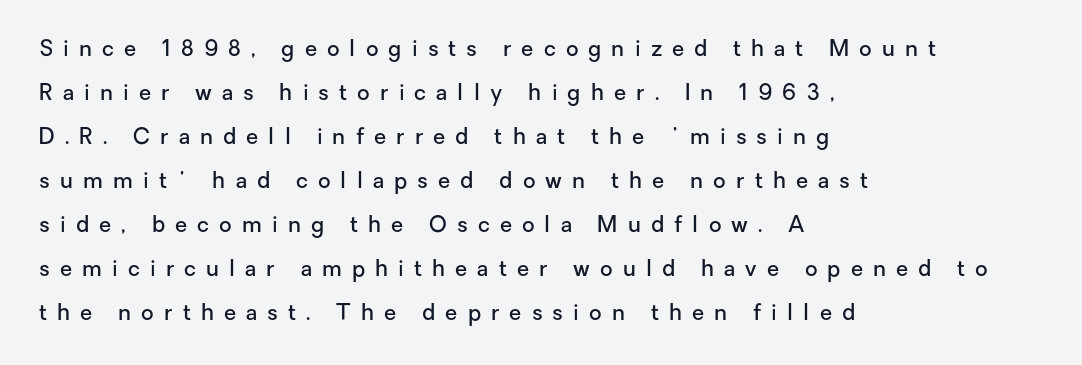
Q: Is the text bold? A: Semi-bold.
Q: Is the text italic (slanted)? A: No, it is upright.
Q: Is the text underlined? A: No.
Q: How is the paragraph aligned? A: Left-aligned.
Q: Is the spacing between letters normal or unusually wide? A: Unusually wide.
Q: Is the spacing between lines tight, normal or loose? A: Loose.
